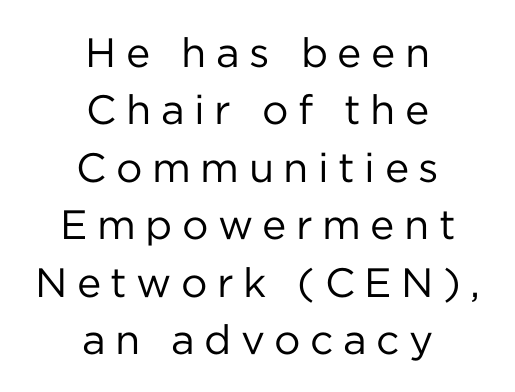
Q: Is the text bold? A: No.
Q: Is the text italic (slanted)? A: No, it is upright.
Q: Is the typeface a serif or a sans-serif typeface? A: Sans-serif.
Q: Is the text underlined? A: No.
Q: How is the paragraph aligned? A: Centered.
Q: Is the spacing between letters normal or unusually wide? A: Unusually wide.
Q: Is the spacing between lines tight, normal or loose? A: Normal.
Q: Width (condensed, normal, or wide)? A: Normal.
Q: Stroke contrast? A: Low.
Q: x-height? A: Medium.
Q: Monospaced? A: No.
